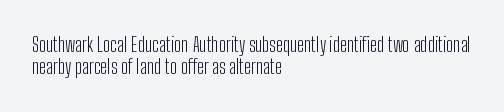
{"italic": "no", "bold": "no", "underline": "no", "align": "left", "line_spacing": "tight", "line_spacing_ratio": 1.12, "letter_spacing": "normal", "letter_spacing_em": 0.0, "glyph_px": 20}
